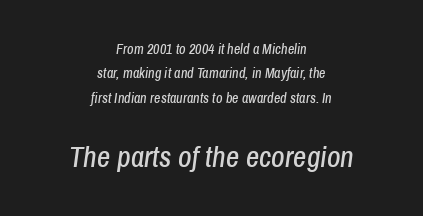
{"italic": "yes", "lean": "right", "slant_degrees": 8, "width": "condensed", "stroke_contrast": "low", "x_height": "medium", "monospaced": "no", "underline": "no", "align": "center", "line_spacing_ratio": 1.75, "letter_spacing": "normal", "letter_spacing_em": 0.0, "larger_block": "second", "size_ratio": 2.07, "glyph_px": 29}
